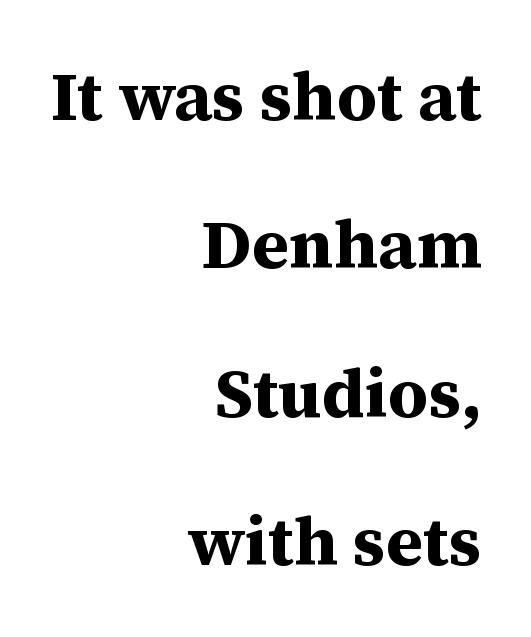
{"serif": "yes", "italic": "no", "bold": "yes", "weight": "bold", "width": "normal", "stroke_contrast": "medium", "x_height": "medium", "monospaced": "no", "underline": "no", "align": "right", "line_spacing": "loose", "line_spacing_ratio": 2.15, "letter_spacing": "normal", "letter_spacing_em": 0.0, "glyph_px": 69}
